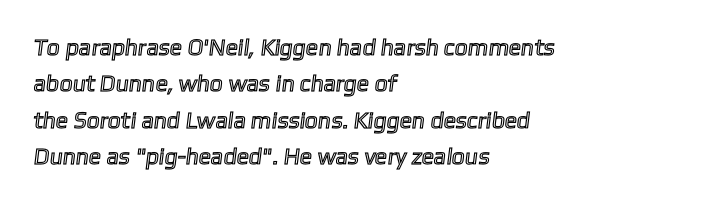
Type without underlining. The ragged edge is on the right, which tells us the setting is flush left. Regarding leading, the lines here are spaced in the standard way. Caption: standard tracking, unaltered.
